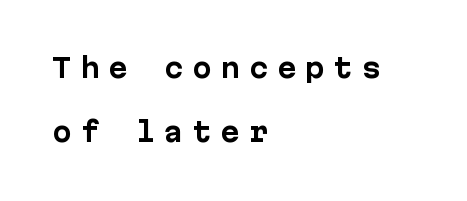
The image shows 26 px bold type, upright; set left-aligned, loose line spacing (2.47x), unusually wide letter spacing (+0.33 em), not underlined.
